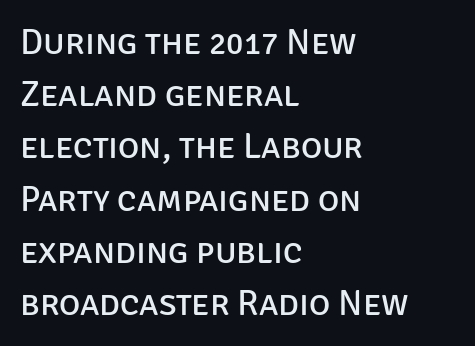
Q: Is the text bold? A: No.
Q: Is the text italic (slanted)? A: No, it is upright.
Q: Is the typeface a serif or a sans-serif typeface? A: Sans-serif.
Q: Is the text underlined? A: No.
Q: How is the paragraph aligned? A: Left-aligned.
Q: Is the spacing between letters normal or unusually wide? A: Normal.
Q: Is the spacing between lines tight, normal or loose? A: Normal.
Q: Width (condensed, normal, or wide)? A: Normal.
Q: Stroke contrast? A: Low.
Q: x-height? A: Large.
Q: Monospaced? A: No.
